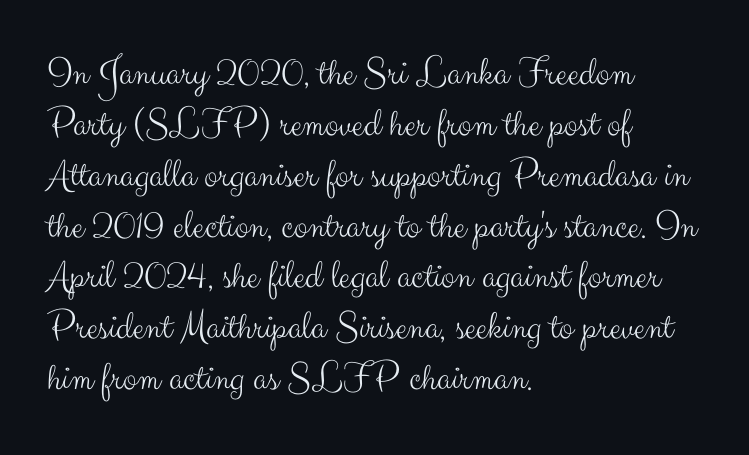
The image shows 41 px light sans-serif type; set left-aligned, line spacing 1.24x, normal letter spacing, not underlined; medium stroke contrast and a small x-height.
